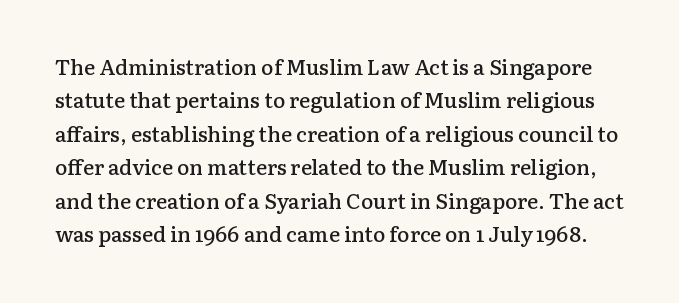
The image shows 21 px text type, upright; set normal line spacing (1.59x), normal letter spacing, not underlined.
